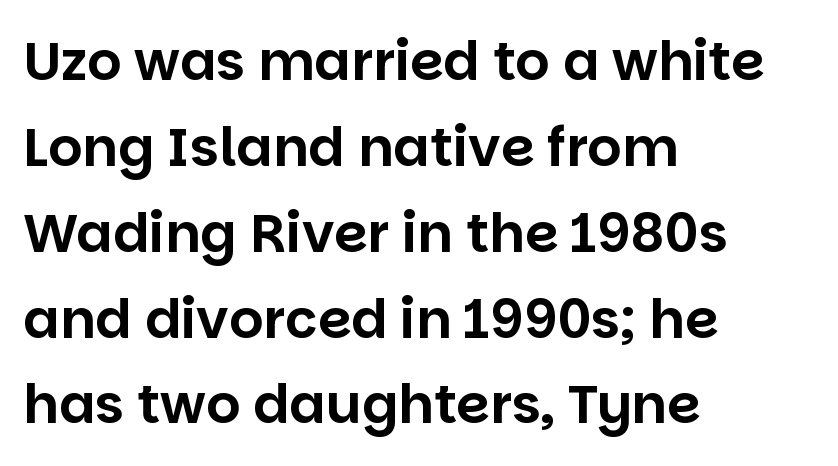
{"serif": "no", "italic": "no", "width": "normal", "stroke_contrast": "low", "x_height": "large", "monospaced": "no", "underline": "no", "align": "left", "line_spacing": "normal", "line_spacing_ratio": 1.59, "letter_spacing": "normal", "letter_spacing_em": 0.0, "glyph_px": 54}
